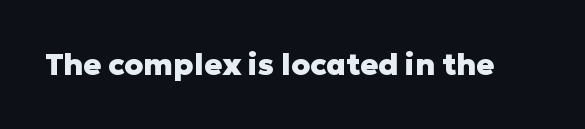
Q: Is the text bold? A: Yes.
Q: Is the text italic (slanted)? A: No, it is upright.
Q: Is the typeface a serif or a sans-serif typeface? A: Sans-serif.
Q: Is the text underlined? A: No.
Q: Is the spacing between letters normal or unusually wide? A: Normal.
Q: Width (condensed, normal, or wide)? A: Normal.
Q: Stroke contrast? A: Low.
Q: x-height? A: Medium.
Q: Monospaced? A: No.
